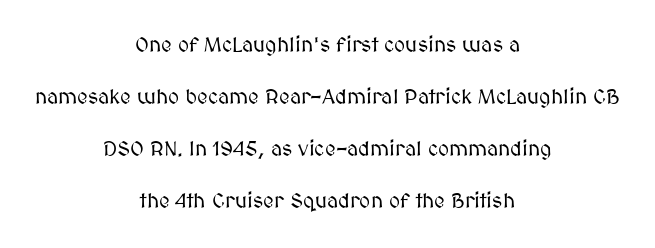
Line starts and ends both wander, symmetrically. The typography opts for an upright posture over an oblique one. The rendering uses a large line-height, opening up the rows. Letter spacing: default. The space directly below the letters is spotless.
